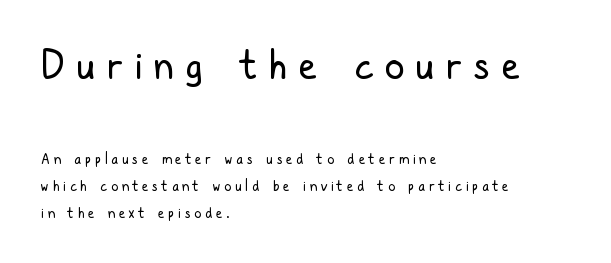
The image shows 40 px regular-weight, condensed sans-serif type, upright; set left-aligned, loose line spacing (1.92x), unusually wide letter spacing (+0.28 em), not underlined; the first (top) block is 2.86x larger; low stroke contrast and a medium x-height.
